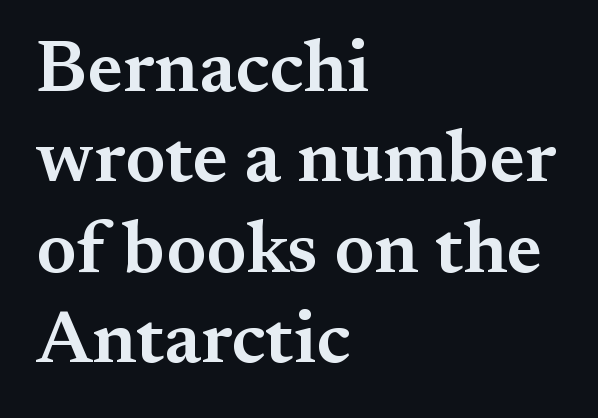
Q: Is the text bold? A: Semi-bold.
Q: Is the text italic (slanted)? A: No, it is upright.
Q: Is the typeface a serif or a sans-serif typeface? A: Serif.
Q: Is the text underlined? A: No.
Q: How is the paragraph aligned? A: Left-aligned.
Q: Is the spacing between letters normal or unusually wide? A: Normal.
Q: Width (condensed, normal, or wide)? A: Normal.
Q: Stroke contrast? A: Medium.
Q: x-height? A: Small.
Q: Monospaced? A: No.
